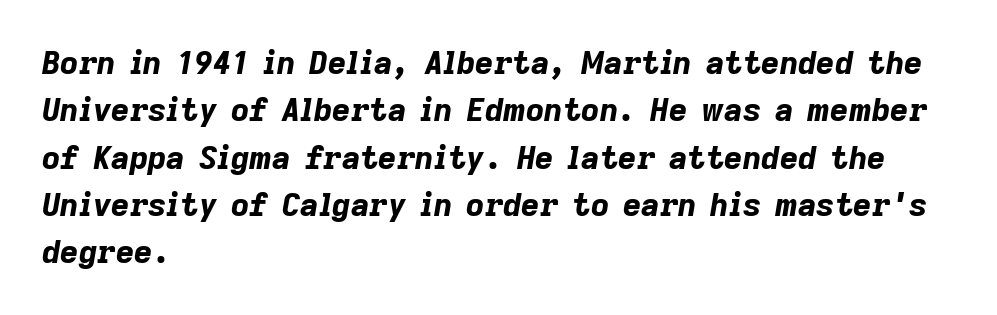
The image shows 32 px bold type, italic (leaning right); set left-aligned, normal line spacing (1.48x), normal letter spacing, not underlined; low stroke contrast and a medium x-height.
